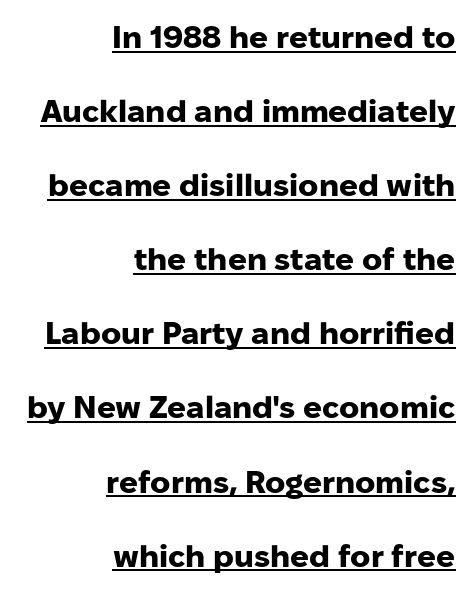
The image shows 31 px heavy sans-serif type, upright; set right-aligned, loose line spacing (2.39x), normal letter spacing, underlined; low stroke contrast and a medium x-height.
